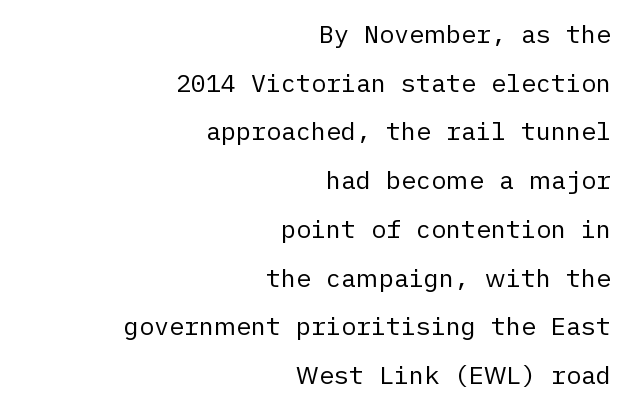
Q: Is the text bold? A: No.
Q: Is the text italic (slanted)? A: No, it is upright.
Q: Is the text underlined? A: No.
Q: How is the paragraph aligned? A: Right-aligned.
Q: Is the spacing between letters normal or unusually wide? A: Normal.
Q: Is the spacing between lines tight, normal or loose? A: Loose.
